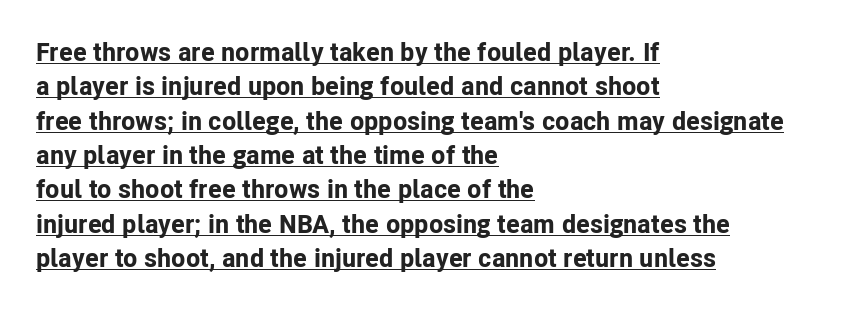
Line beginnings align vertically; line endings do not. The line-height multiplier appears to be the usual default. Characters remain perfectly vertical along every line. The passage shown has conventional tracking throughout.
